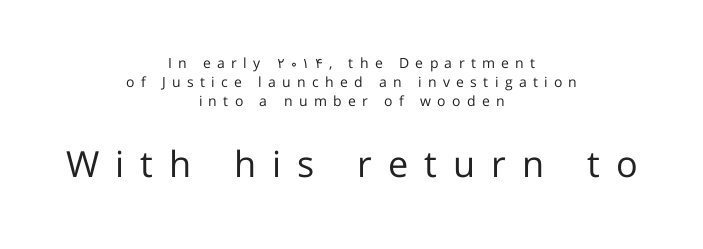
Which margin do the lines hug? Neither — every line sits in the middle. The lower block of text is set noticeably larger than the block above it. Posture: vertical. Leading: standard. Glance below the letters and you will spot only blank space. The cut favours lightness, reaching ordinary text weight at its darkest.
